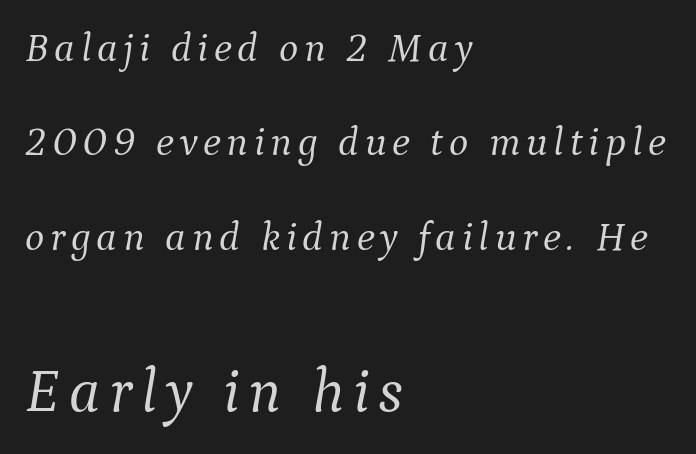
The image shows 62 px light serif type, italic (leaning right); set left-aligned, loose line spacing (2.3x), not underlined; the second (bottom) block is 1.51x larger; medium stroke contrast and a medium x-height.
